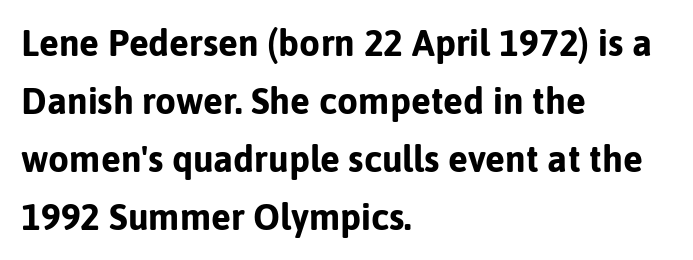
The space directly below the letters is spotless. Regarding leading, the lines here are spaced in the standard way. The passage is arranged the way most books set body copy — flush left. Do the characters align in a grid? No, the font is proportional. Every stem runs plumb, perpendicular to the baseline.
